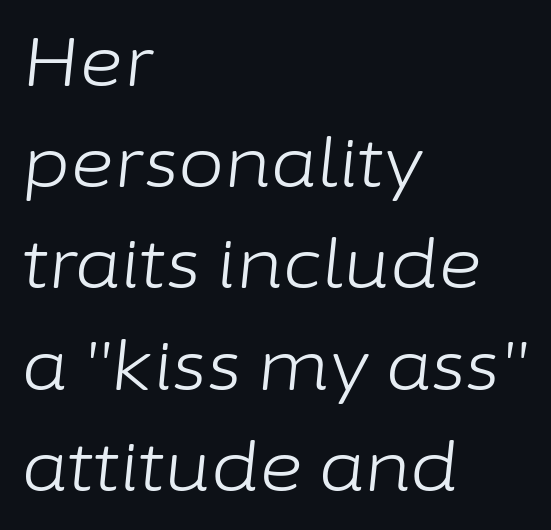
Every row of glyphs begins at an identical x-position on the left. Spacing verdict: proportional, widths tailored to each character. Standard letterfit; no display-style spreading of the glyphs. Designer's note — italics engaged. Quick note: underline off. The weight tops out at a normal text grade.
